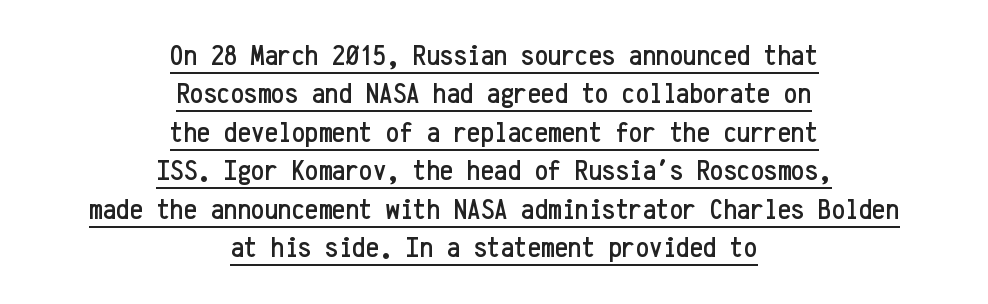
Q: Is the text italic (slanted)? A: No, it is upright.
Q: Is the typeface a serif or a sans-serif typeface? A: Sans-serif.
Q: Is the text underlined? A: Yes.
Q: How is the paragraph aligned? A: Centered.
Q: Is the spacing between letters normal or unusually wide? A: Normal.
Q: Is the spacing between lines tight, normal or loose? A: Normal.
Q: Width (condensed, normal, or wide)? A: Condensed.
Q: Stroke contrast? A: Low.
Q: x-height? A: Medium.
Q: Monospaced? A: Yes.
